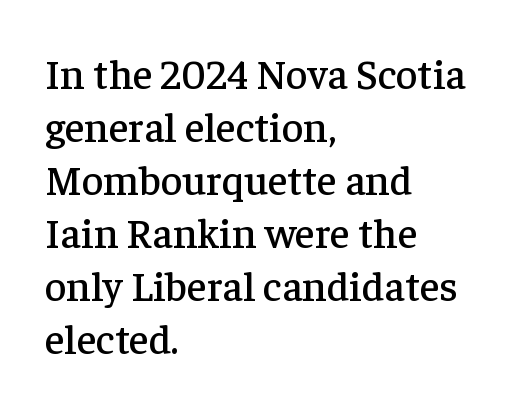
{"serif": "yes", "italic": "no", "width": "normal", "stroke_contrast": "low", "x_height": "medium", "monospaced": "no", "underline": "no", "align": "left", "line_spacing": "normal", "line_spacing_ratio": 1.26, "letter_spacing": "normal", "letter_spacing_em": 0.0, "glyph_px": 42}
